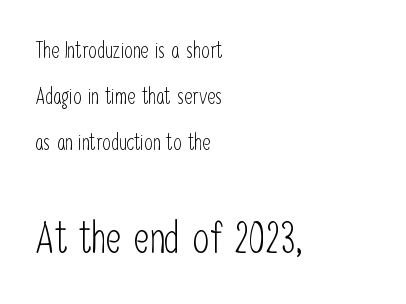
{"serif": "no", "italic": "no", "bold": "no", "weight": "light", "width": "condensed", "stroke_contrast": "low", "x_height": "medium", "monospaced": "no", "underline": "no", "align": "left", "line_spacing": "loose", "line_spacing_ratio": 2.1, "letter_spacing": "normal", "letter_spacing_em": 0.0, "larger_block": "second", "size_ratio": 1.95, "glyph_px": 43}
